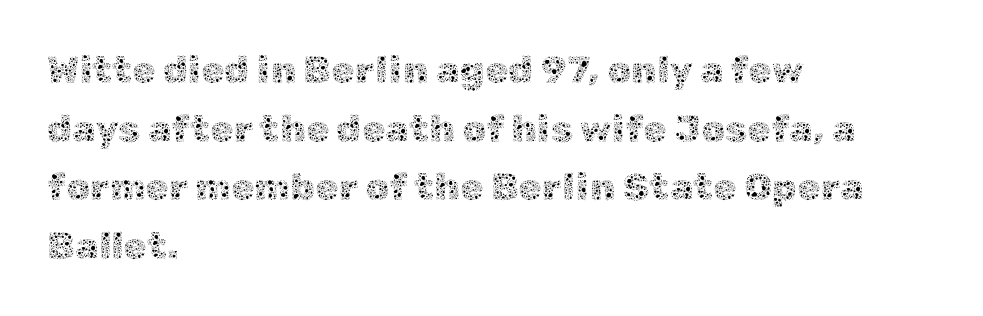
Q: Is the text bold? A: No.
Q: Is the text italic (slanted)? A: No, it is upright.
Q: Is the text underlined? A: No.
Q: How is the paragraph aligned? A: Left-aligned.
Q: Is the spacing between letters normal or unusually wide? A: Normal.
Q: Is the spacing between lines tight, normal or loose? A: Normal.
Q: Width (condensed, normal, or wide)? A: Normal.
Q: x-height? A: Medium.
Q: Monospaced? A: No.
